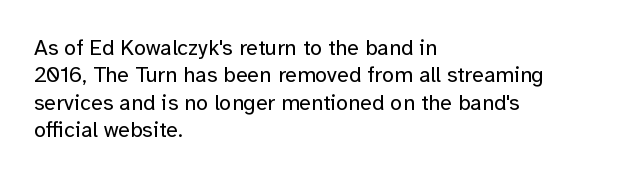
Q: Is the text bold? A: No.
Q: Is the text italic (slanted)? A: No, it is upright.
Q: Is the text underlined? A: No.
Q: How is the paragraph aligned? A: Left-aligned.
Q: Is the spacing between letters normal or unusually wide? A: Normal.
Q: Is the spacing between lines tight, normal or loose? A: Normal.
